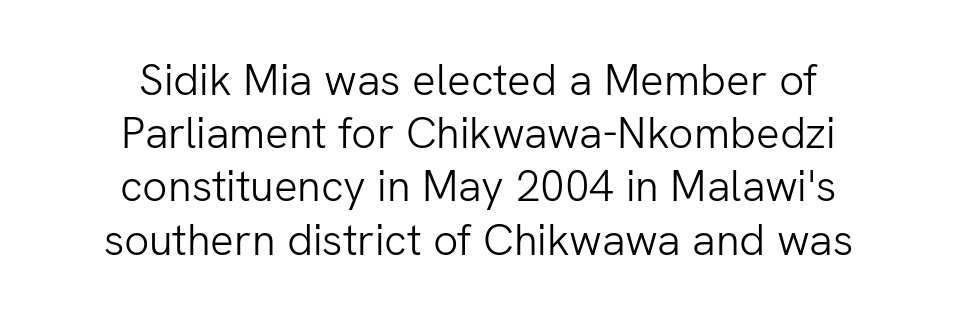
{"serif": "no", "italic": "no", "bold": "no", "weight": "light", "width": "normal", "stroke_contrast": "low", "x_height": "medium", "monospaced": "no", "underline": "no", "align": "center", "line_spacing_ratio": 1.21, "letter_spacing": "normal", "letter_spacing_em": 0.0, "glyph_px": 44}
